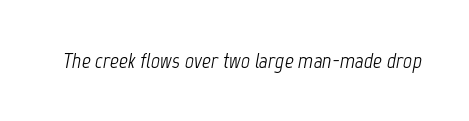
Compared with typical body copy, the letter spacing here is the same. Style check: oblique. Stems here are at most as thick as an everyday book face. Bare-footed words on every line.
